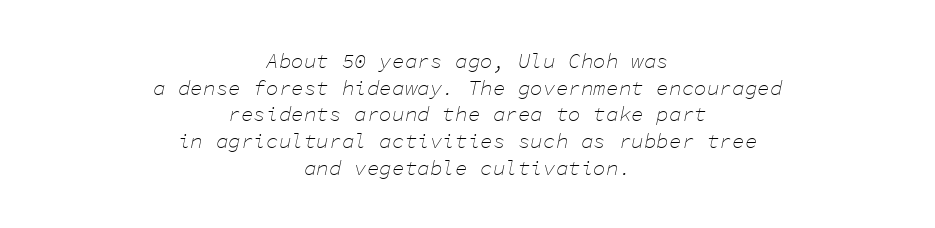
The image shows 21 px text type, italic (leaning right); set centered, normal line spacing (1.27x), normal letter spacing, not underlined.
